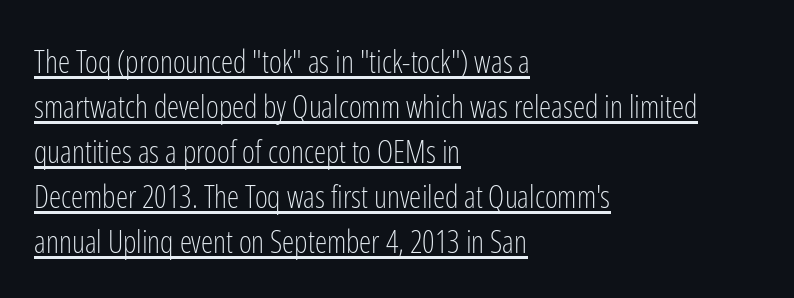
Regarding leading, the lines here are spaced in the standard way. No extra ink here — the face is not bold. The lettering is marked with a stroke running underneath it. The tracking reads as untouched default to a designer's eye.
